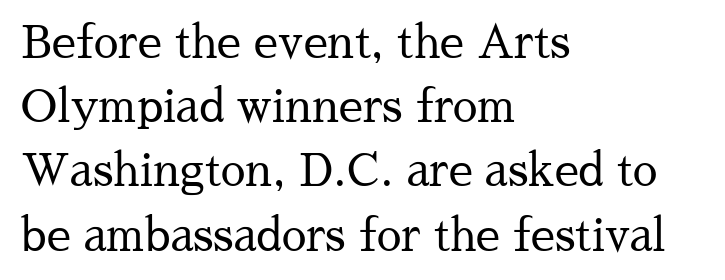
The image shows 44 px regular-weight serif type, upright; set left-aligned, normal line spacing (1.46x), normal letter spacing, not underlined; medium stroke contrast and a medium x-height.
